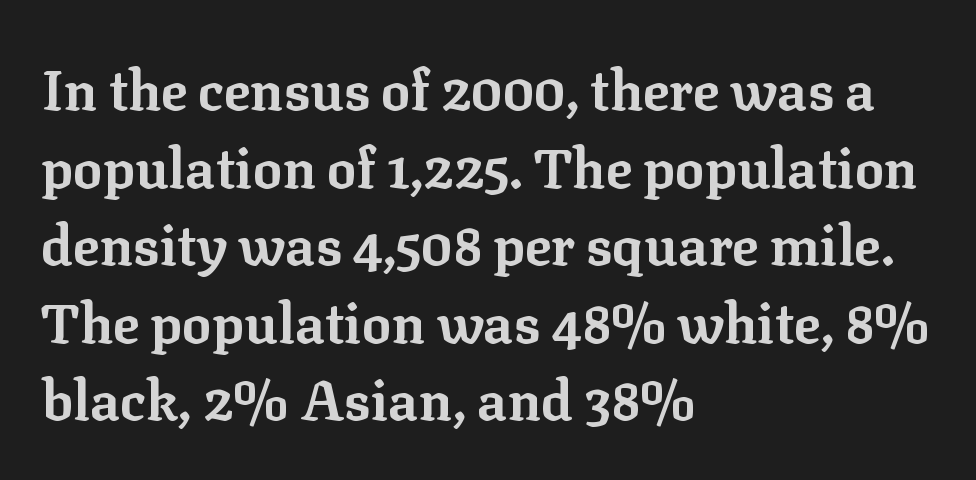
Check the space under the baseline: it is left empty. Characters remain perfectly vertical along every line. These lines keep a tight, regular rhythm from letter to letter. This sample has the flowing, uneven cadence of proportional lettering. The designer went with a serif here, giving each stem small feet.
